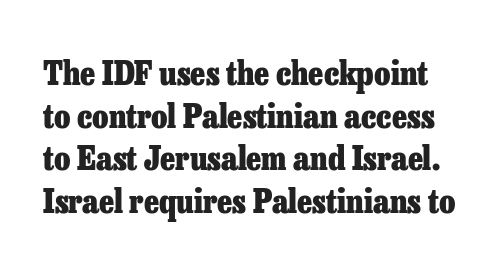
Q: Is the text bold? A: Yes.
Q: Is the text italic (slanted)? A: No, it is upright.
Q: Is the typeface a serif or a sans-serif typeface? A: Serif.
Q: Is the text underlined? A: No.
Q: Is the spacing between letters normal or unusually wide? A: Normal.
Q: Is the spacing between lines tight, normal or loose? A: Normal.
Q: Width (condensed, normal, or wide)? A: Normal.
Q: Stroke contrast? A: Low.
Q: x-height? A: Medium.
Q: Monospaced? A: No.
